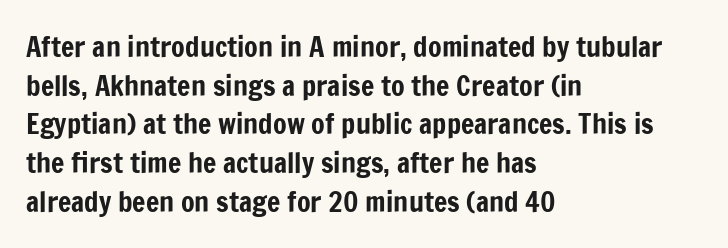
{"serif": "no", "italic": "no", "width": "condensed", "stroke_contrast": "low", "x_height": "medium", "monospaced": "no", "underline": "no", "align": "left", "line_spacing": "normal", "line_spacing_ratio": 1.38, "letter_spacing": "normal", "letter_spacing_em": 0.0, "glyph_px": 28}
